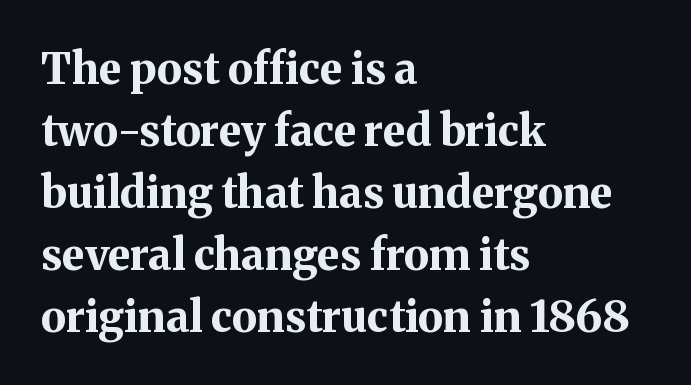
{"serif": "yes", "italic": "no", "bold": "yes", "weight": "bold", "width": "normal", "stroke_contrast": "medium", "x_height": "medium", "monospaced": "no", "underline": "no", "align": "left", "line_spacing": "normal", "line_spacing_ratio": 1.44, "letter_spacing": "normal", "letter_spacing_em": 0.0, "glyph_px": 43}
